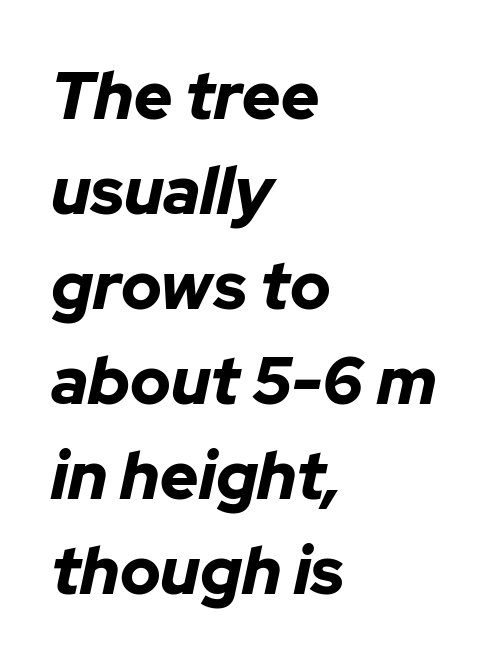
A typesetter would call this proportional, since set widths differ per character. Descenders hang freely into open space. In CSS terms this would be text-align: left. Observe the lean: these are italic letterforms.
